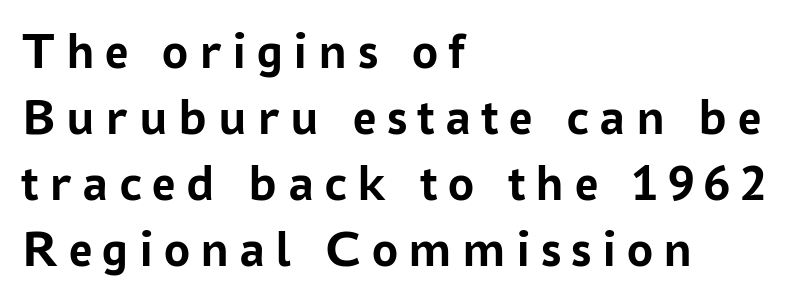
{"serif": "no", "italic": "no", "bold": "yes", "weight": "semibold", "width": "normal", "stroke_contrast": "low", "x_height": "medium", "monospaced": "no", "underline": "no", "align": "left", "line_spacing": "normal", "line_spacing_ratio": 1.27, "letter_spacing": "wide", "letter_spacing_em": 0.2, "glyph_px": 52}
